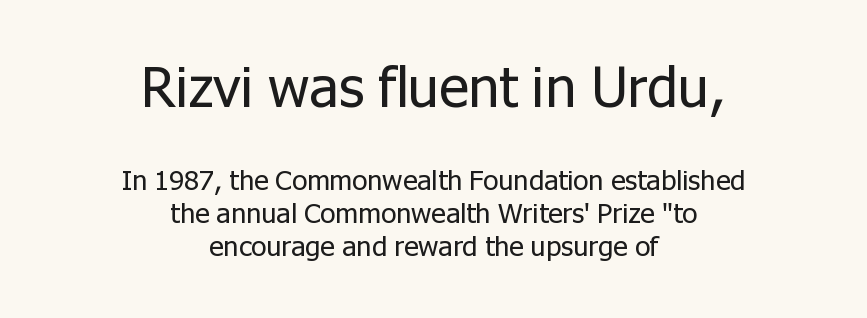
{"serif": "no", "italic": "no", "bold": "no", "weight": "regular", "width": "normal", "stroke_contrast": "low", "x_height": "medium", "monospaced": "no", "underline": "no", "align": "center", "line_spacing_ratio": 1.18, "letter_spacing": "normal", "letter_spacing_em": 0.0, "larger_block": "first", "size_ratio": 2.04, "glyph_px": 57}
